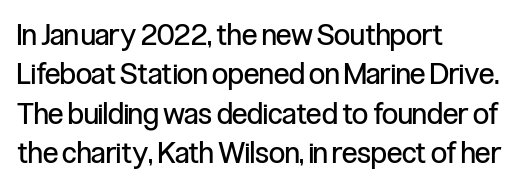
{"serif": "no", "italic": "no", "bold": "no", "weight": "regular", "width": "condensed", "stroke_contrast": "low", "x_height": "medium", "monospaced": "no", "underline": "no", "align": "left", "line_spacing": "normal", "line_spacing_ratio": 1.36, "letter_spacing": "normal", "letter_spacing_em": 0.0, "glyph_px": 29}
